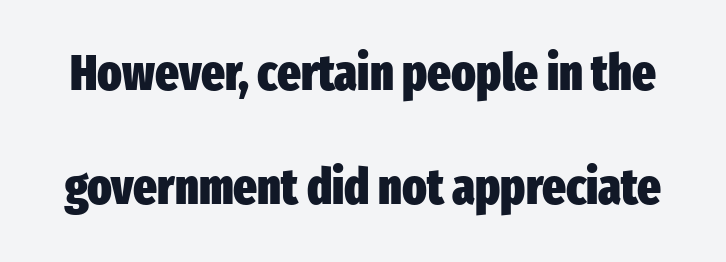
The image shows 50 px heavy, condensed sans-serif type, upright; set loose line spacing (2.29x), normal letter spacing, not underlined; low stroke contrast and a medium x-height.
